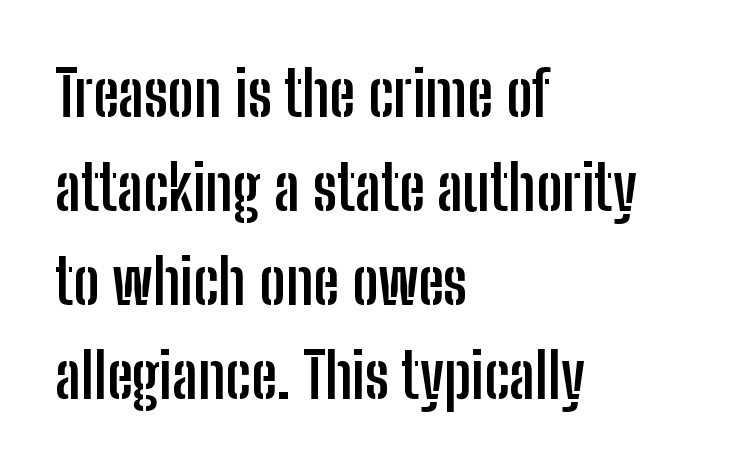
Q: Is the text bold? A: Yes.
Q: Is the text italic (slanted)? A: No, it is upright.
Q: Is the typeface a serif or a sans-serif typeface? A: Sans-serif.
Q: Is the text underlined? A: No.
Q: How is the paragraph aligned? A: Left-aligned.
Q: Is the spacing between letters normal or unusually wide? A: Normal.
Q: Is the spacing between lines tight, normal or loose? A: Normal.
Q: Width (condensed, normal, or wide)? A: Condensed.
Q: Stroke contrast? A: Low.
Q: x-height? A: Medium.
Q: Monospaced? A: No.
